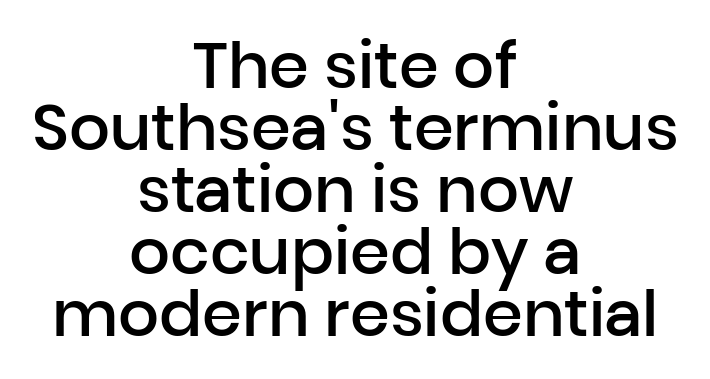
The image shows 64 px semibold sans-serif type, upright; set centered, tight line spacing (0.97x), normal letter spacing, not underlined; low stroke contrast and a medium x-height.
